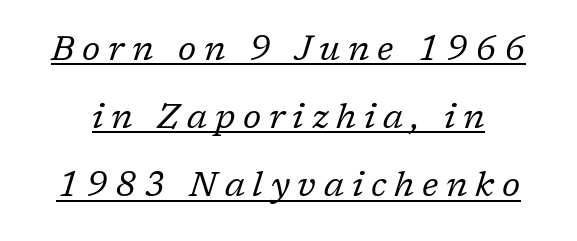
The image shows 35 px regular-weight serif type, italic (leaning right); set loose line spacing (1.95x), unusually wide letter spacing (+0.22 em), underlined; low stroke contrast and a medium x-height.
